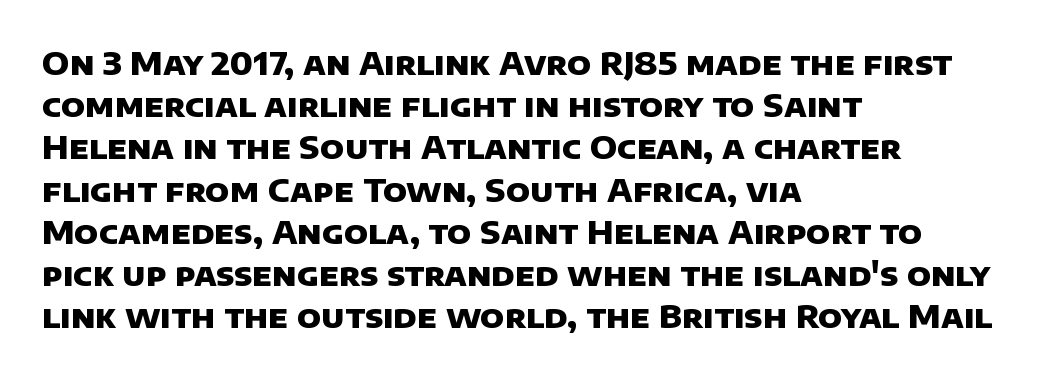
The image shows 32 px heavy sans-serif type; set left-aligned, normal line spacing (1.32x), normal letter spacing, not underlined; low stroke contrast and a large x-height.
